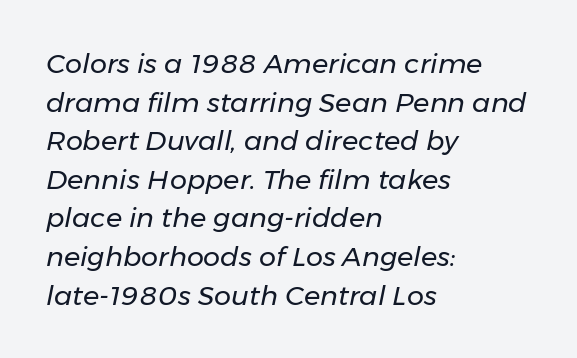
Q: Is the text bold? A: No.
Q: Is the text italic (slanted)? A: Yes, it leans right by about 11 degrees.
Q: Is the text underlined? A: No.
Q: How is the paragraph aligned? A: Left-aligned.
Q: Is the spacing between letters normal or unusually wide? A: Normal.
Q: Is the spacing between lines tight, normal or loose? A: Normal.
